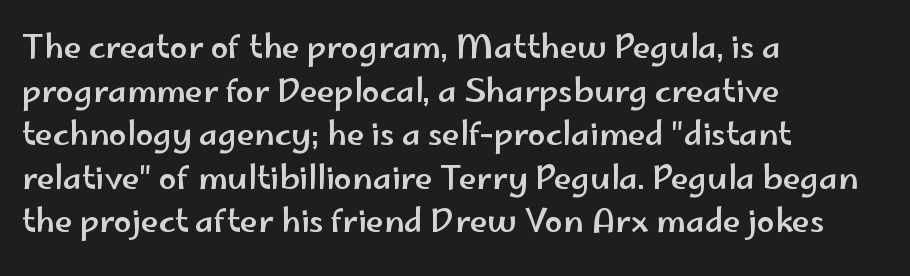
These lines stack with their left ends in a neat column. The specimen omits any rule beneath the text block's lines. A normal amount of white space separates one row of letters from the next. Rendered with straight, roman letterforms. The letters advance in unequal steps, a hallmark of proportional type.
